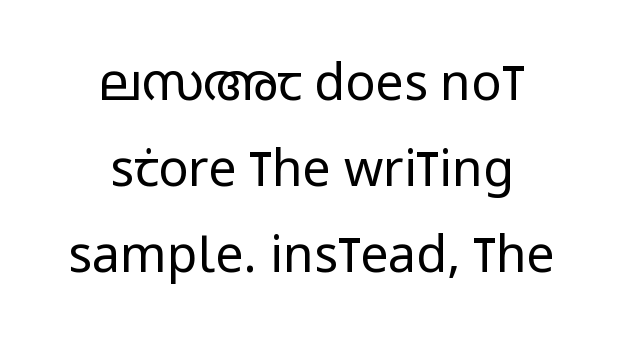
The image shows 50 px regular-weight, condensed sans-serif type, upright; set centered, line spacing 1.72x, normal letter spacing, not underlined; low stroke contrast and a large x-height.
